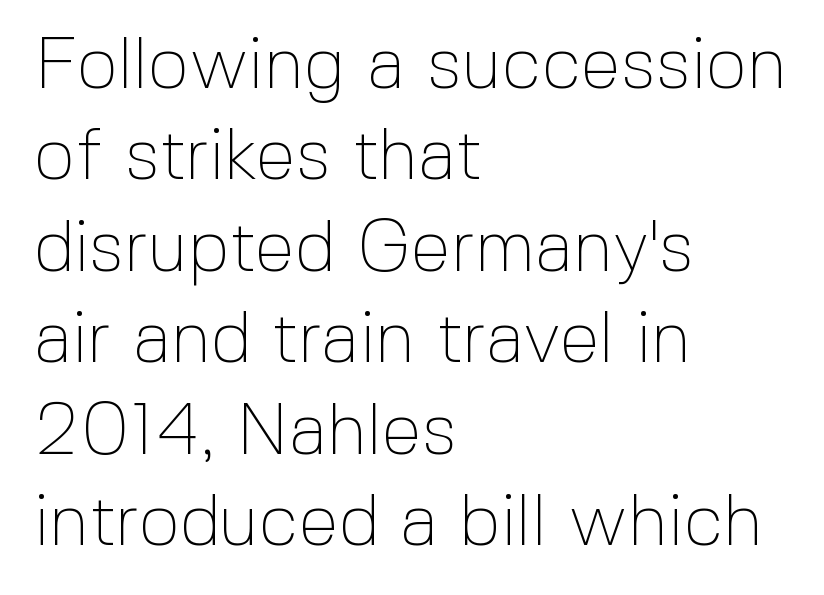
{"serif": "no", "italic": "no", "bold": "no", "weight": "thin", "width": "normal", "x_height": "medium", "monospaced": "no", "underline": "no", "align": "left", "line_spacing": "normal", "line_spacing_ratio": 1.27, "letter_spacing": "normal", "letter_spacing_em": 0.0, "glyph_px": 72}
